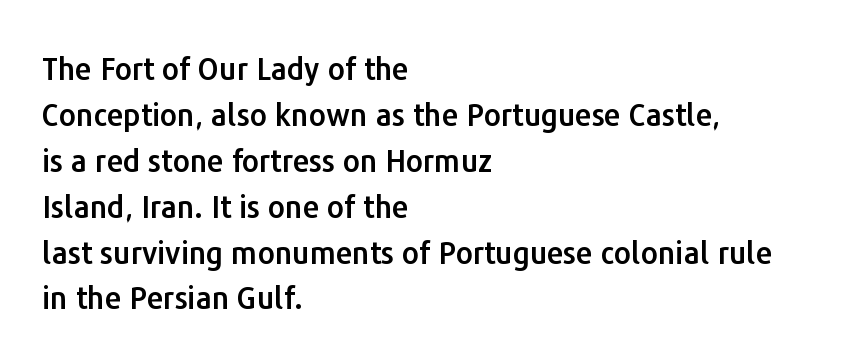
The image shows 30 px sans-serif type, upright; set left-aligned, normal line spacing (1.53x), normal letter spacing, not underlined; low stroke contrast and a medium x-height.
